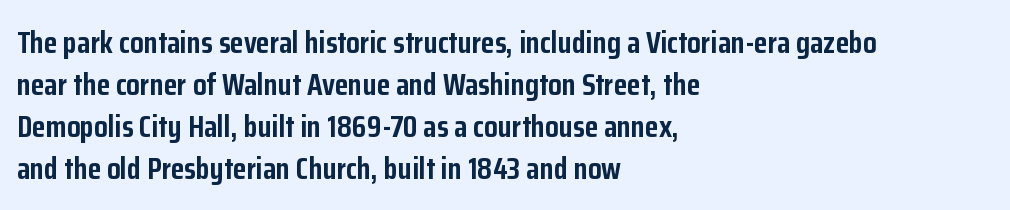
{"serif": "no", "italic": "no", "bold": "yes", "weight": "semibold", "width": "condensed", "stroke_contrast": "low", "x_height": "medium", "monospaced": "no", "underline": "no", "align": "left", "line_spacing": "normal", "line_spacing_ratio": 1.35, "letter_spacing": "normal", "letter_spacing_em": 0.0, "glyph_px": 31}
